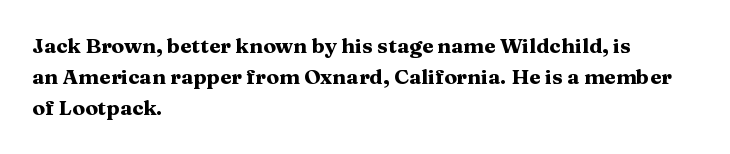
The image shows 21 px bold type, upright; set left-aligned, normal line spacing (1.48x), normal letter spacing, not underlined.
